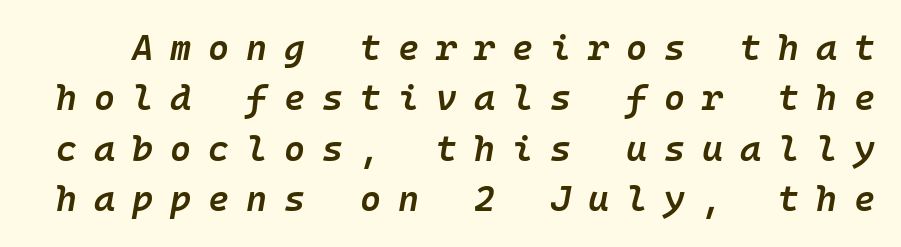
The image shows 36 px semibold type, italic (leaning right), monospaced; set normal line spacing (1.4x), unusually wide letter spacing (+0.47 em), not underlined; low stroke contrast and a medium x-height.
